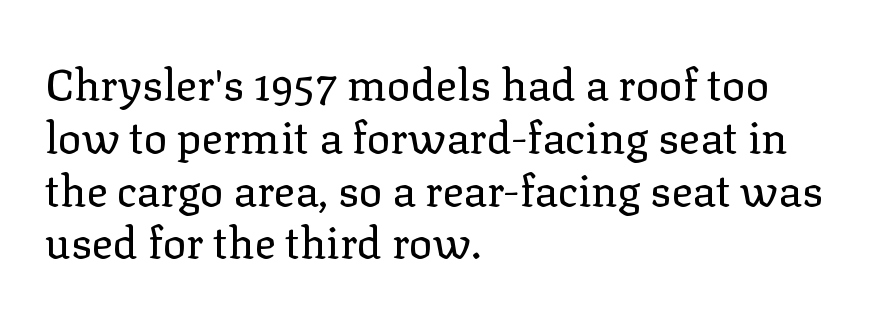
Q: Is the text bold? A: No.
Q: Is the text italic (slanted)? A: No, it is upright.
Q: Is the typeface a serif or a sans-serif typeface? A: Serif.
Q: Is the text underlined? A: No.
Q: How is the paragraph aligned? A: Left-aligned.
Q: Is the spacing between letters normal or unusually wide? A: Normal.
Q: Width (condensed, normal, or wide)? A: Normal.
Q: Stroke contrast? A: Low.
Q: x-height? A: Medium.
Q: Monospaced? A: No.
